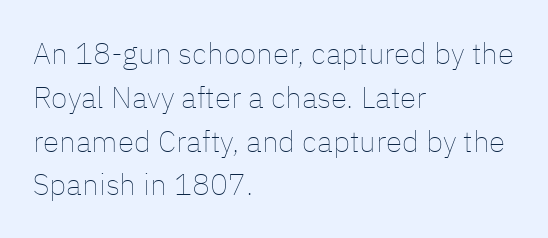
Q: Is the text bold? A: No.
Q: Is the text italic (slanted)? A: No, it is upright.
Q: Is the text underlined? A: No.
Q: How is the paragraph aligned? A: Left-aligned.
Q: Is the spacing between letters normal or unusually wide? A: Normal.
Q: Is the spacing between lines tight, normal or loose? A: Normal.
Q: Width (condensed, normal, or wide)? A: Normal.
Q: Stroke contrast? A: Low.
Q: x-height? A: Medium.
Q: Monospaced? A: No.
